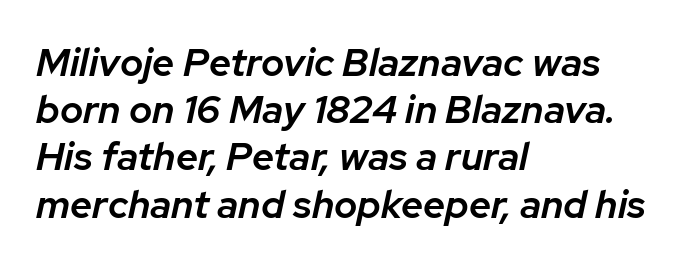
The image shows 39 px semibold type, italic (leaning right); set left-aligned, line spacing 1.21x, normal letter spacing, not underlined; low stroke contrast and a medium x-height.
